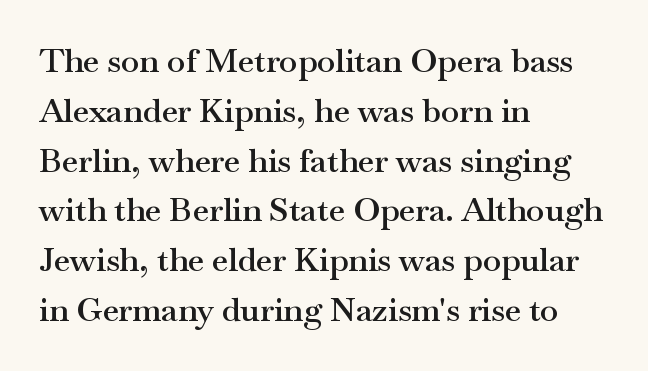
Interline gaps are of average width in this sample. Note the varied advance widths — an 'i' is clearly narrower than an 'm'. One-word summary of the alignment: left. The rendering shows small feet on the letterforms — a serif design. Italic? Not at all — the glyphs are vertical. Students, this is semibold: more ink than regular, less than bold.
